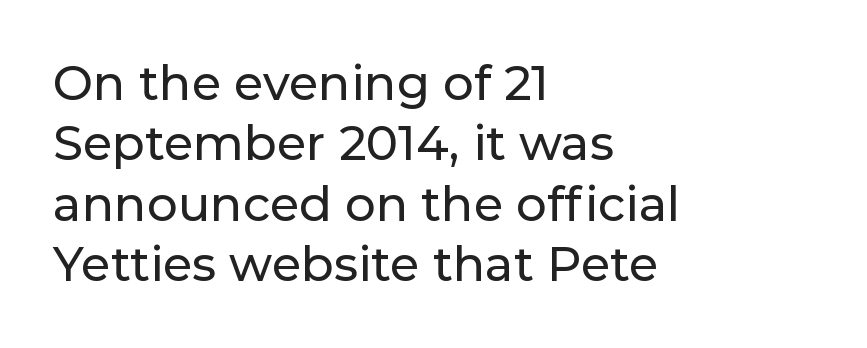
The image shows 48 px sans-serif type, upright; set left-aligned, normal line spacing (1.26x), normal letter spacing, not underlined; low stroke contrast and a medium x-height.
